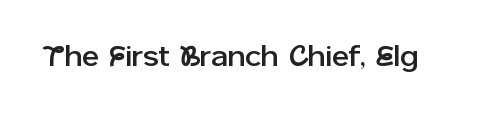
The image shows 29 px sans-serif type, upright; set normal letter spacing, not underlined; low stroke contrast and a medium x-height.
